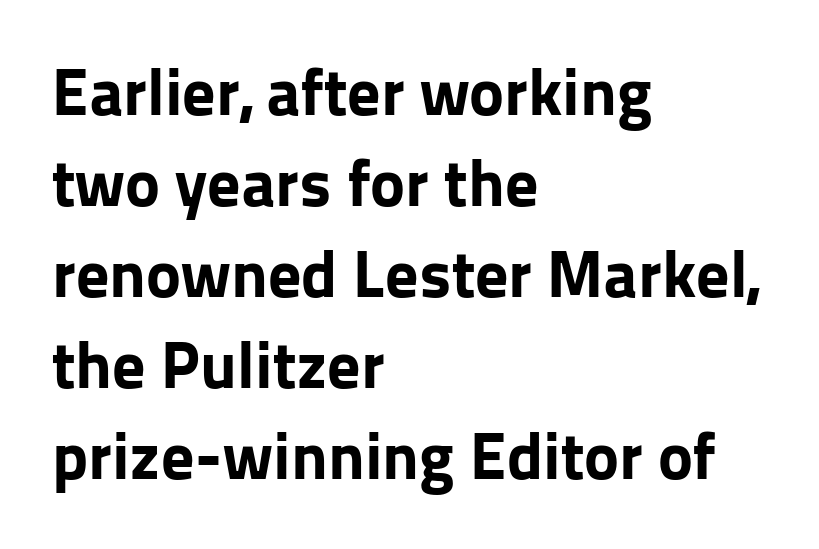
Q: Is the text bold? A: Yes.
Q: Is the text italic (slanted)? A: No, it is upright.
Q: Is the typeface a serif or a sans-serif typeface? A: Sans-serif.
Q: Is the text underlined? A: No.
Q: How is the paragraph aligned? A: Left-aligned.
Q: Is the spacing between letters normal or unusually wide? A: Normal.
Q: Is the spacing between lines tight, normal or loose? A: Normal.
Q: Width (condensed, normal, or wide)? A: Normal.
Q: Stroke contrast? A: Low.
Q: x-height? A: Medium.
Q: Monospaced? A: No.
